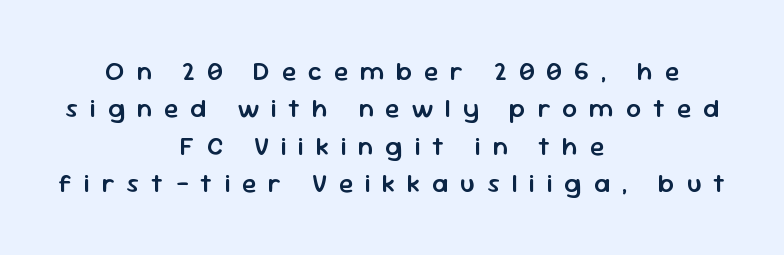
The image shows 26 px text type, upright; set centered, normal line spacing (1.44x), unusually wide letter spacing (+0.46 em), not underlined.
